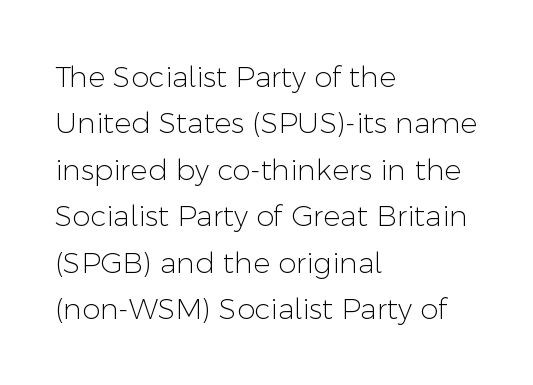
Is there any slant? The stems are plumb. You can tell from the bare stems that sans-serif type was used. How are the letters spaced? Ordinarily, with no added tracking. The line-height multiplier appears to be the usual default.
